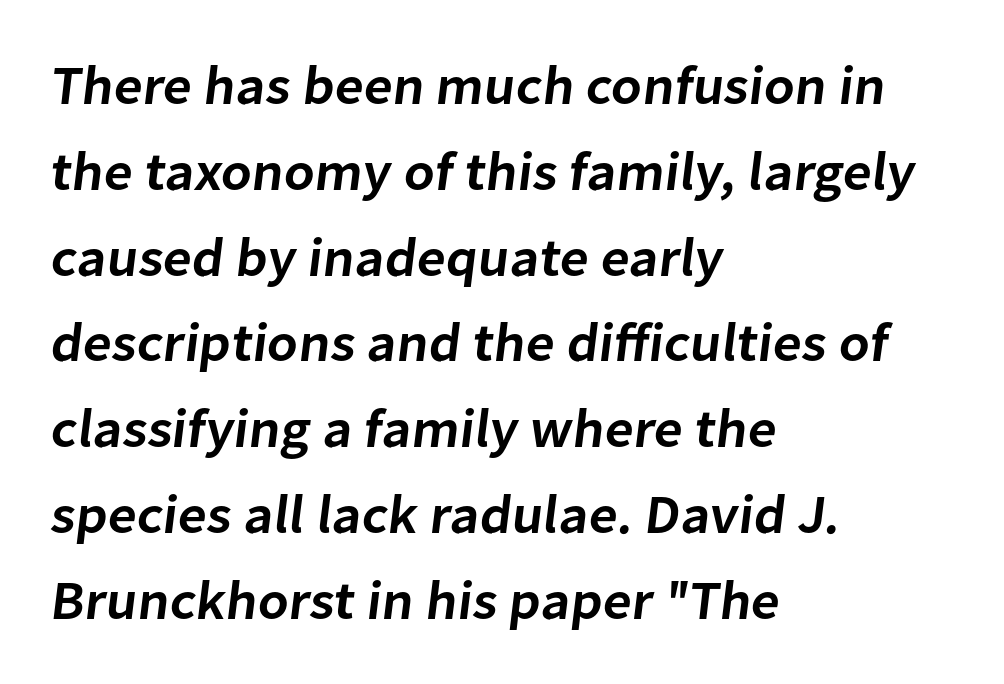
{"serif": "no", "bold": "semi", "weight": "semibold", "width": "normal", "stroke_contrast": "low", "x_height": "medium", "monospaced": "no", "underline": "no", "align": "left", "line_spacing": "normal", "line_spacing_ratio": 1.56, "letter_spacing": "normal", "letter_spacing_em": 0.0, "glyph_px": 55}
